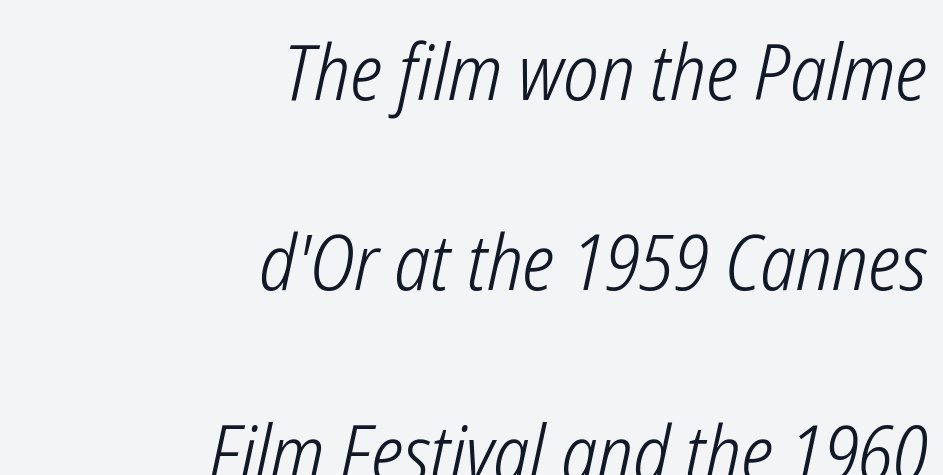
Q: Is the text bold? A: No.
Q: Is the text italic (slanted)? A: Yes, it leans right by about 12 degrees.
Q: Is the text underlined? A: No.
Q: How is the paragraph aligned? A: Right-aligned.
Q: Is the spacing between letters normal or unusually wide? A: Normal.
Q: Is the spacing between lines tight, normal or loose? A: Loose.
Q: Width (condensed, normal, or wide)? A: Condensed.
Q: Stroke contrast? A: Low.
Q: x-height? A: Medium.
Q: Monospaced? A: No.
